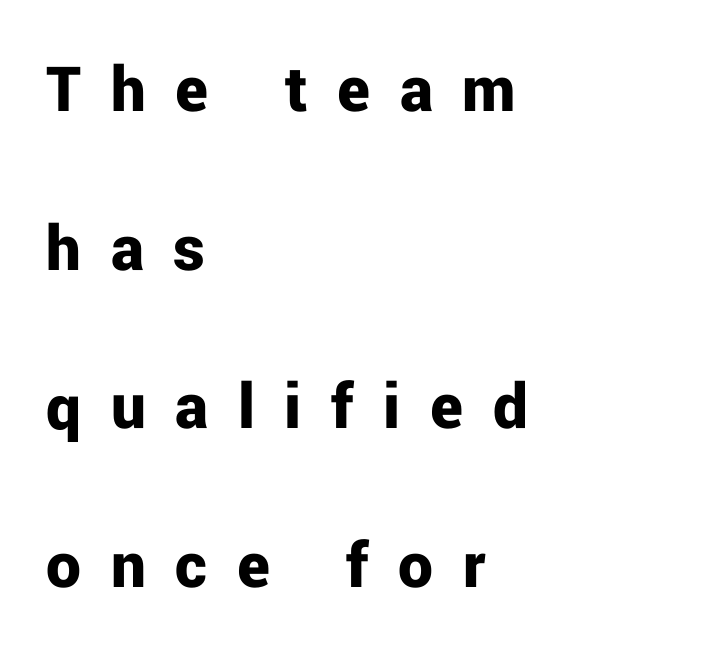
In terms of weight, the rendering is a true, heavy bold. Summary of vertical rhythm: relaxed, with wide interline spacing. Plain, unruled lines of type. The tracking reads as deliberately expanded to a designer's eye.
